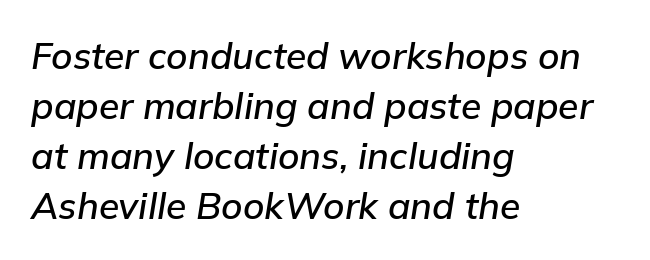
The image shows 37 px text type, italic (leaning right); set left-aligned, normal line spacing (1.35x), normal letter spacing, not underlined; low stroke contrast and a medium x-height.
